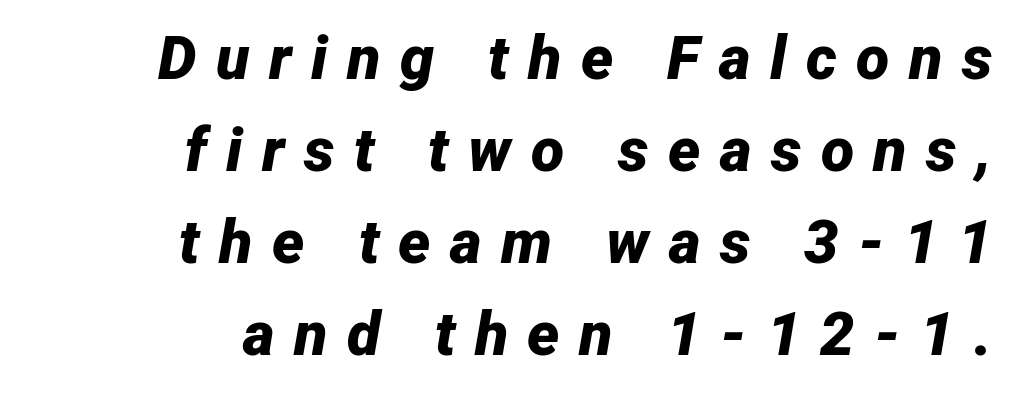
The passage is arranged like a letterhead date or caption credit — flush right. Emphasis-style slanted type is in use. The tracking jumps out immediately: characters are airy and widely separated. Honestly, the row spacing looks completely unremarkable.
